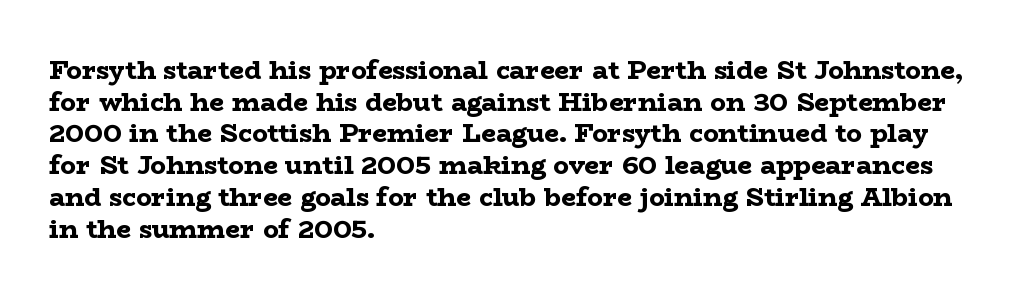
I'd describe the lettering as bold — thick and assertive. Words appear dense and cohesive because spacing is normal. Reading down the block, your eye returns to a fixed left position each line. The lettering holds an erect, upright posture throughout. Descender tails drop into unmarked territory.
